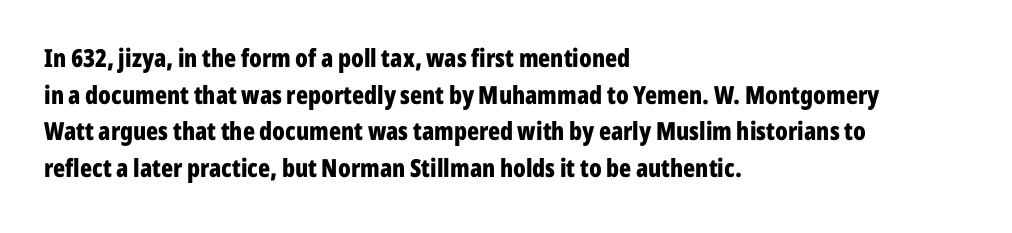
Compared with an ordinary text face, these strokes are far heavier — a full bold. Tall strokes in this sample are plumb rather than angled. Reading down the block, your eye returns to a fixed left position each line. The space directly below the letters is spotless. Leading matches the norm, producing a regular column. The type is set solid horizontally, with unmodified tracking.
